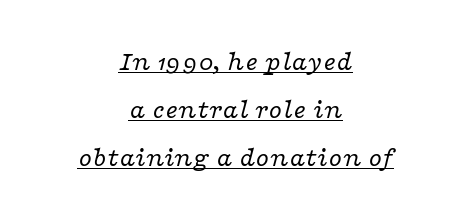
Is the letter spacing exaggerated? No — it looks like the ordinary default. This is underlined copy, the kind a proofreader might mark for attention. These lines are centered, leaving both edges ragged. The rendering applies a slant to the glyphs. Stem width sits at or under what a default text font uses.
